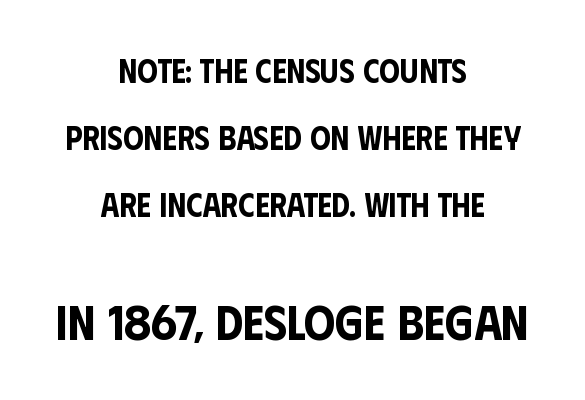
{"serif": "no", "italic": "no", "width": "condensed", "stroke_contrast": "low", "x_height": "large", "monospaced": "no", "underline": "no", "align": "center", "line_spacing": "loose", "line_spacing_ratio": 2.03, "letter_spacing": "normal", "letter_spacing_em": 0.0, "larger_block": "second", "size_ratio": 1.48, "glyph_px": 49}
